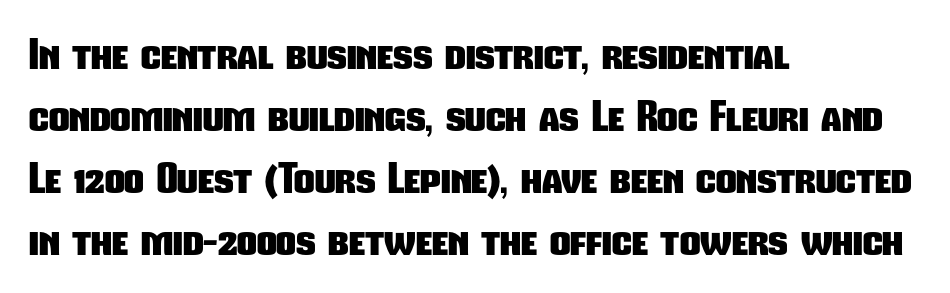
The image shows 40 px heavy, condensed sans-serif type; set left-aligned, normal line spacing (1.55x), normal letter spacing, not underlined; low stroke contrast and a medium x-height.
